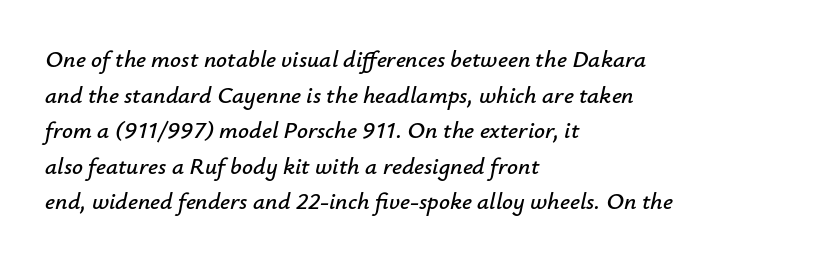
Characters follow at the spacing the type designer built in. Quick note: italic. Students, observe: this is what conventionally led text looks like. Is the block centered? No — it sits flush against the left margin.
